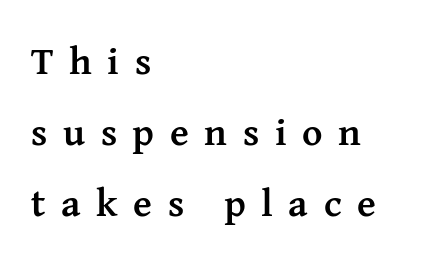
The face used here is rendered with a markedly widened letterfit. Note the varied advance widths — an 'i' is clearly narrower than an 'm'. A typesetter would label this face a serif. Its strokes are broad and dark, the hallmark of bold type.
